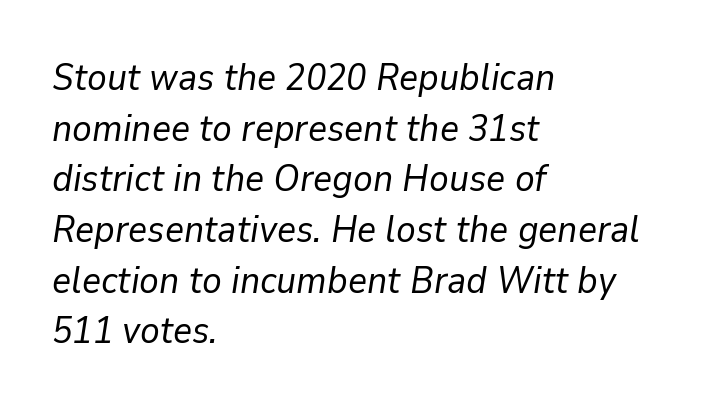
The image shows 37 px regular-weight type, italic (leaning right); set left-aligned, normal line spacing (1.37x), normal letter spacing, not underlined; low stroke contrast and a medium x-height.
